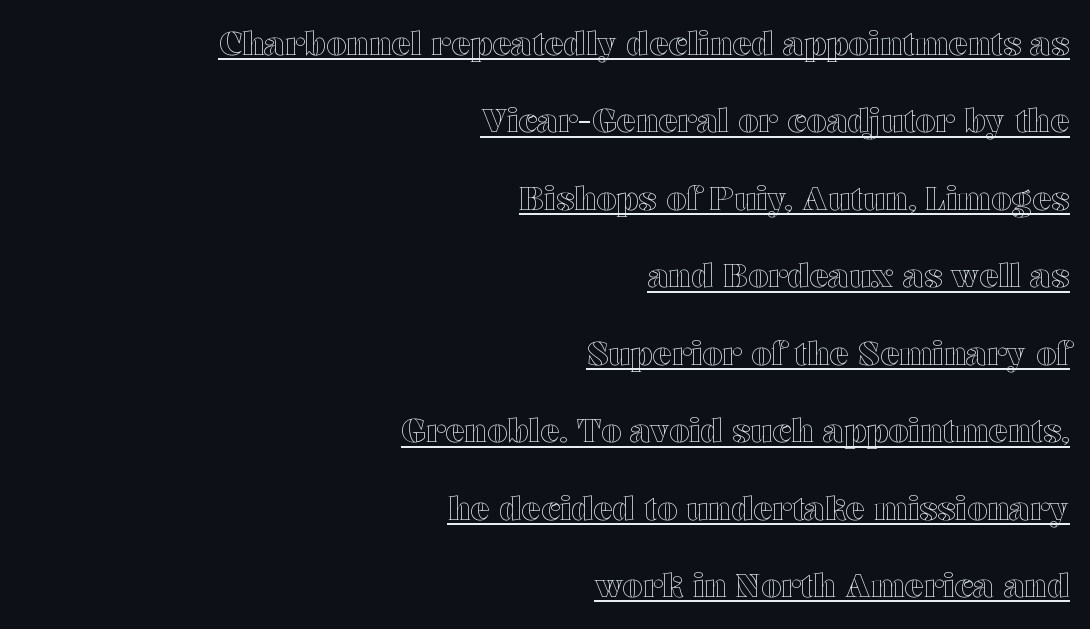
{"italic": "no", "width": "wide", "x_height": "medium", "monospaced": "no", "underline": "yes", "align": "right", "line_spacing": "loose", "line_spacing_ratio": 2.42, "letter_spacing": "normal", "letter_spacing_em": 0.0, "glyph_px": 32}
